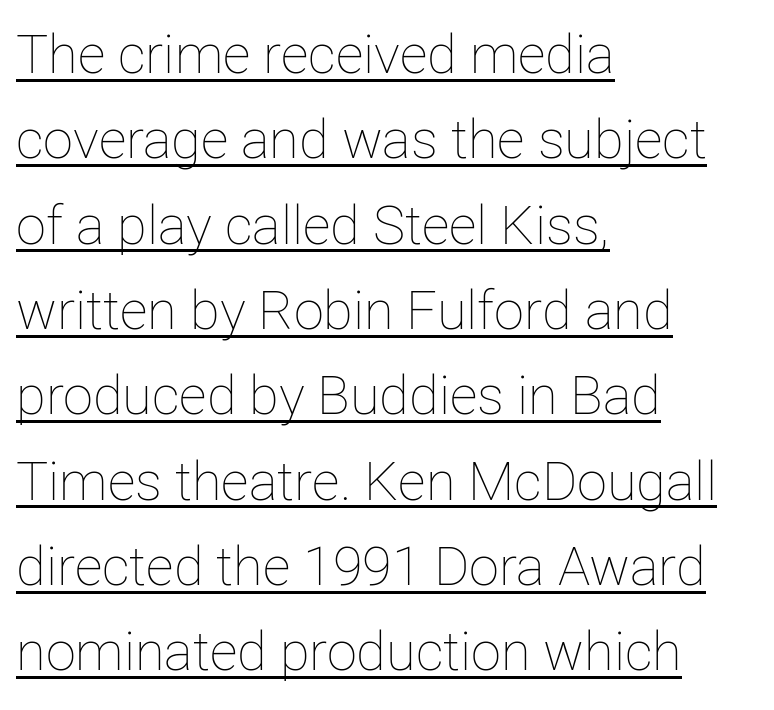
The image shows 54 px thin type, upright; set left-aligned, normal line spacing (1.58x), normal letter spacing, underlined; low stroke contrast and a medium x-height.
